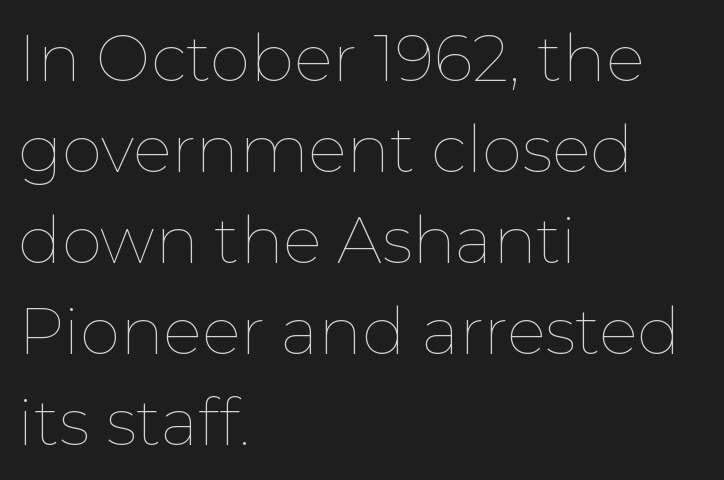
{"italic": "no", "bold": "no", "weight": "thin", "width": "normal", "stroke_contrast": "low", "x_height": "medium", "monospaced": "no", "underline": "no", "align": "left", "line_spacing": "normal", "line_spacing_ratio": 1.4, "letter_spacing": "normal", "letter_spacing_em": 0.0, "glyph_px": 65}
